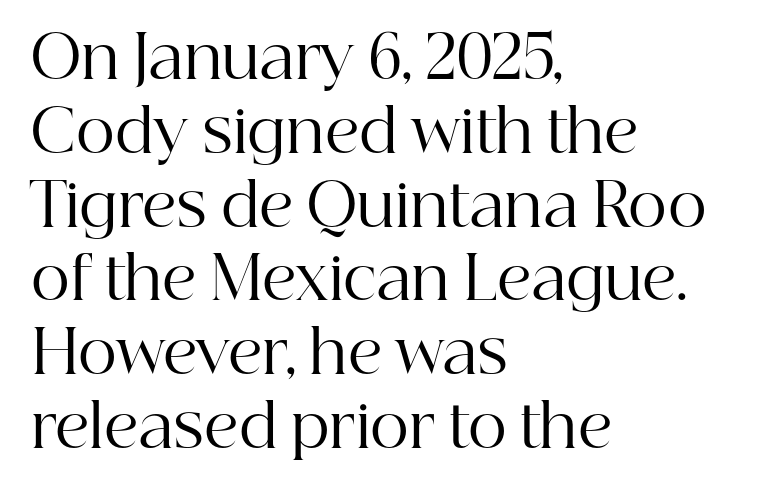
The image shows 60 px regular-weight serif type, upright; set left-aligned, line spacing 1.23x, normal letter spacing, not underlined; high stroke contrast and a medium x-height.
